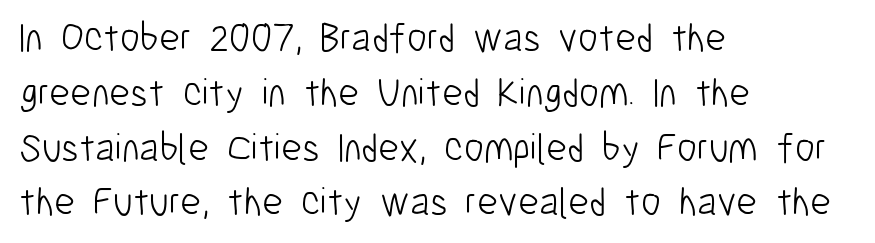
{"serif": "no", "italic": "no", "bold": "no", "weight": "light", "width": "condensed", "stroke_contrast": "low", "x_height": "medium", "monospaced": "no", "underline": "no", "align": "left", "line_spacing": "normal", "line_spacing_ratio": 1.37, "letter_spacing": "normal", "letter_spacing_em": 0.0, "glyph_px": 40}
